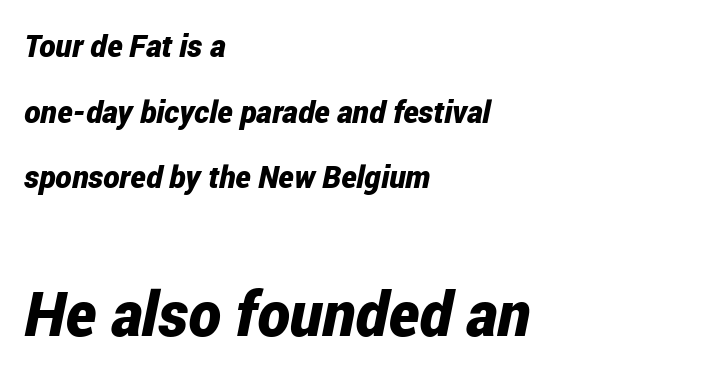
Q: Is the text bold? A: Yes.
Q: Is the text italic (slanted)? A: Yes, it leans right by about 12 degrees.
Q: Is the text underlined? A: No.
Q: How is the paragraph aligned? A: Left-aligned.
Q: Is the spacing between letters normal or unusually wide? A: Normal.
Q: Is the spacing between lines tight, normal or loose? A: Loose.
Q: Which block of text is set in a larger size, the first (top) or the second (bottom)? A: The second (bottom) one.
Q: Width (condensed, normal, or wide)? A: Condensed.
Q: Stroke contrast? A: Low.
Q: x-height? A: Medium.
Q: Monospaced? A: No.
